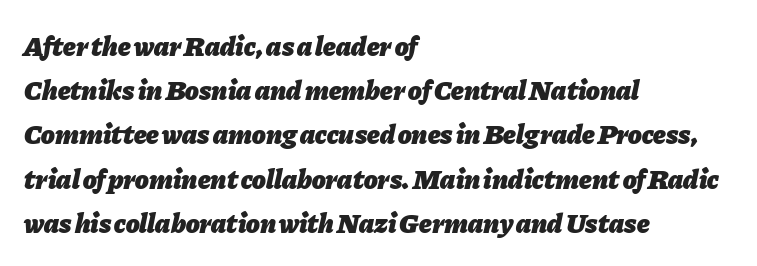
The image shows 28 px heavy type, italic (leaning right); set left-aligned, normal line spacing (1.58x), normal letter spacing, not underlined; low stroke contrast and a medium x-height.
